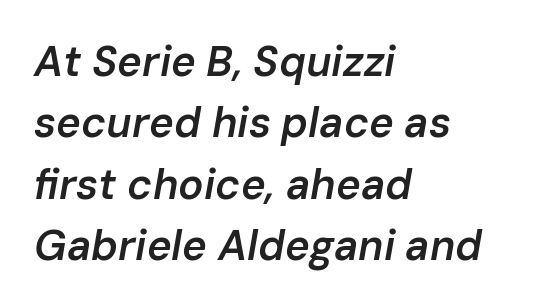
The image shows 42 px semibold type, italic (leaning right); set left-aligned, normal line spacing (1.46x), normal letter spacing, not underlined; low stroke contrast and a medium x-height.
